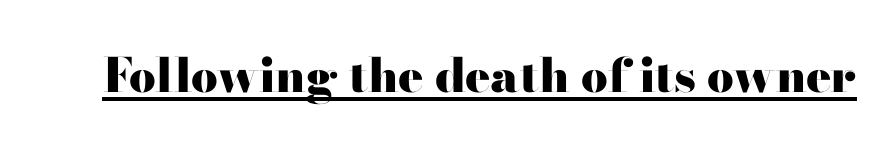
A serif font was chosen for this passage. Every character sits straight up, as roman type does. Is this a fixed-width face? No — the glyphs have proportional, varying widths. Looks like someone drew a line under every word here. Inter-character spacing is left at the font's built-in metrics.
